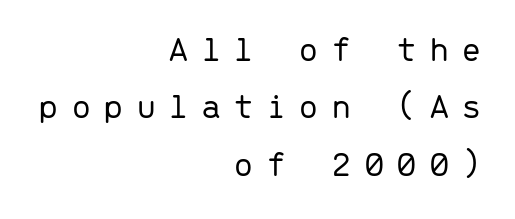
Nope, not italic — everything's standing straight. Characters follow at a spacing far wider than the type designer built in. The lines in this sample share a right terminus and differ only in where they begin. The face used here is monospaced, like something from a code editor. The space between consecutive lines is moderate.
